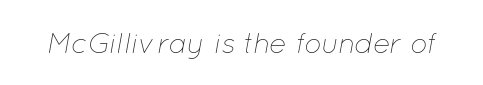
The image shows 29 px thin type, italic (leaning right); set normal letter spacing, not underlined; low stroke contrast and a medium x-height.
